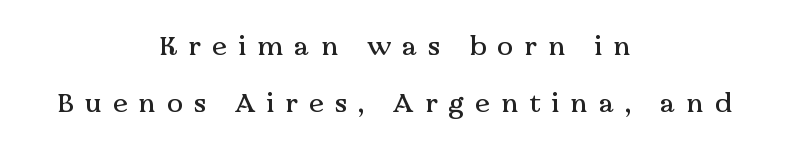
The image shows 27 px text type, upright; set centered, loose line spacing (2.12x), unusually wide letter spacing (+0.41 em), not underlined.
